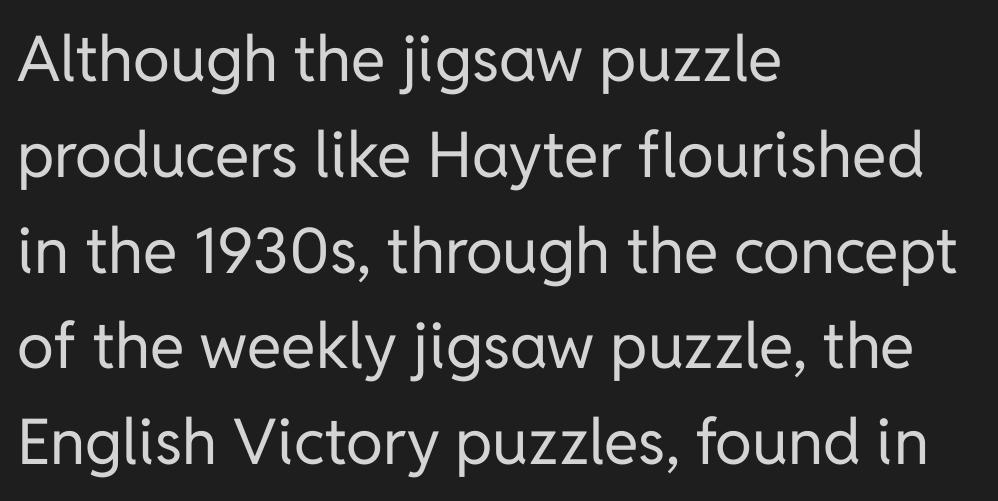
The words here are not underlined. The characters display no serif detailing; their extremities are plain. The letterforms sit shoulder to shoulder at normal distance. This sample has the flowing, uneven cadence of proportional lettering. The lettering holds an erect, upright posture throughout. The characters are drawn with everyday or finer stroke widths.
